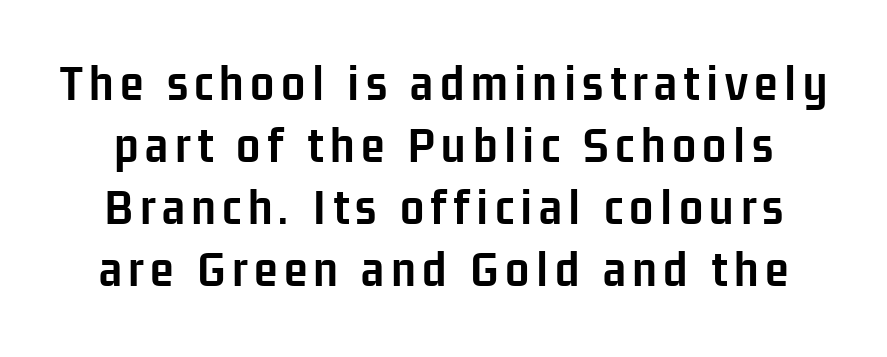
The image shows 54 px semibold, condensed sans-serif type, upright; set tight line spacing (1.15x), not underlined; low stroke contrast and a medium x-height.
